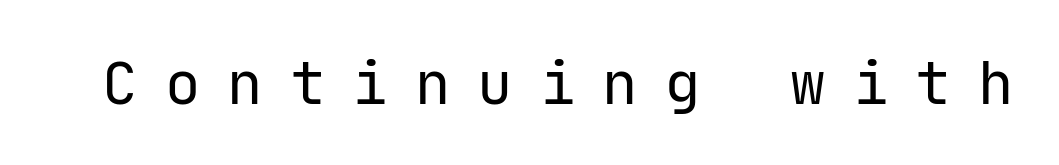
The image shows 59 px regular-weight sans-serif type, upright, monospaced; set unusually wide letter spacing (+0.46 em), not underlined; low stroke contrast and a medium x-height.
